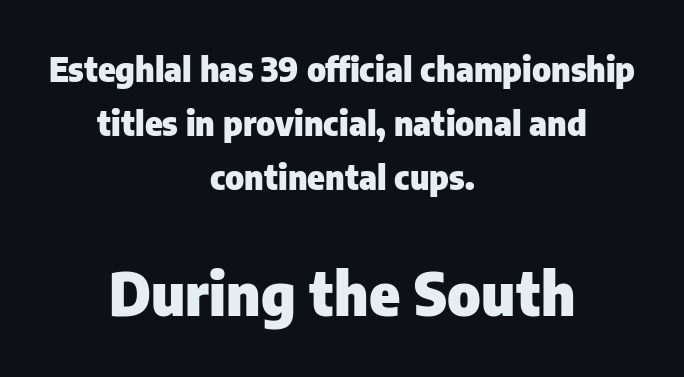
Q: Is the text bold? A: Yes.
Q: Is the text italic (slanted)? A: No, it is upright.
Q: Is the typeface a serif or a sans-serif typeface? A: Sans-serif.
Q: Is the text underlined? A: No.
Q: How is the paragraph aligned? A: Centered.
Q: Is the spacing between letters normal or unusually wide? A: Normal.
Q: Is the spacing between lines tight, normal or loose? A: Normal.
Q: Which block of text is set in a larger size, the first (top) or the second (bottom)? A: The second (bottom) one.
Q: Width (condensed, normal, or wide)? A: Normal.
Q: Stroke contrast? A: Low.
Q: x-height? A: Medium.
Q: Monospaced? A: No.
